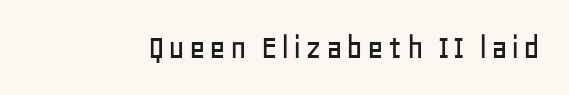
The typeface chosen for these lines omits serifs. The face used here is proportionally spaced, like ordinary book or web type. Every character sits straight up, as roman type does. Check under the words: just untouched page.
